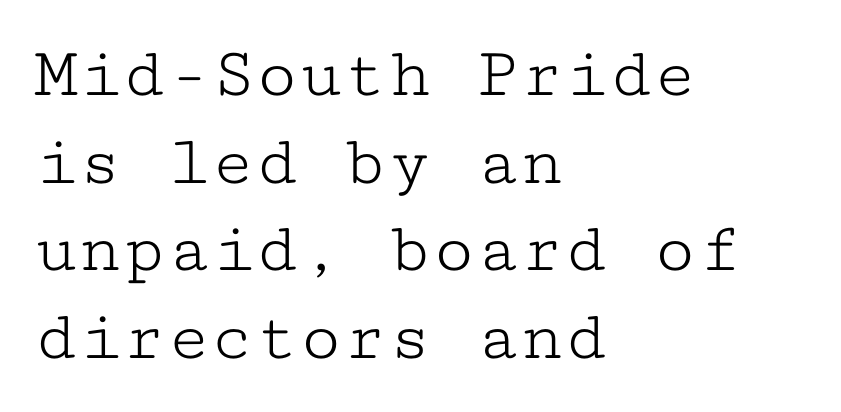
One-word summary of the alignment: left. Glyph-to-glyph distance matches everyday printed text. The rendering uses typewriter-style spacing with identical character cells. Designer's note — italics off, roman on.
